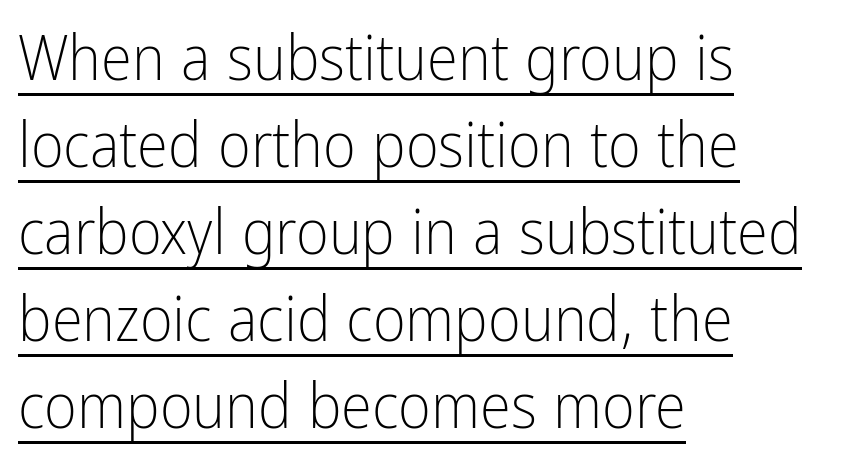
The image shows 63 px light, condensed sans-serif type, upright; set left-aligned, normal line spacing (1.38x), normal letter spacing, underlined; low stroke contrast and a medium x-height.
